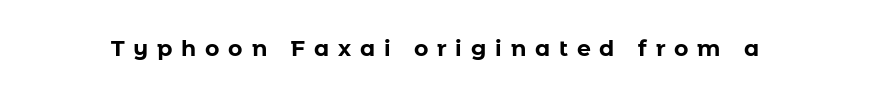
The image shows 22 px bold type, upright; set unusually wide letter spacing (+0.4 em), not underlined.
